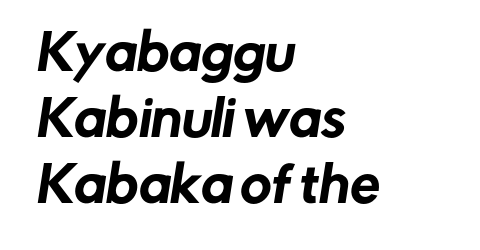
The image shows 48 px sans-serif type; set left-aligned, normal line spacing (1.37x), normal letter spacing, not underlined; low stroke contrast and a medium x-height.
